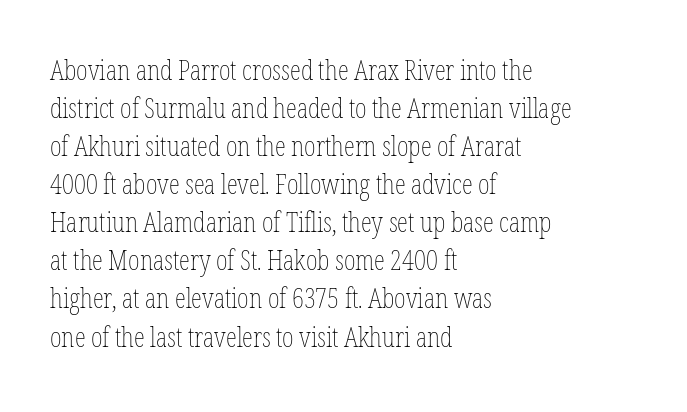
The image shows 28 px thin, condensed type, upright; set left-aligned, normal line spacing (1.36x), normal letter spacing, not underlined; low stroke contrast and a medium x-height.
